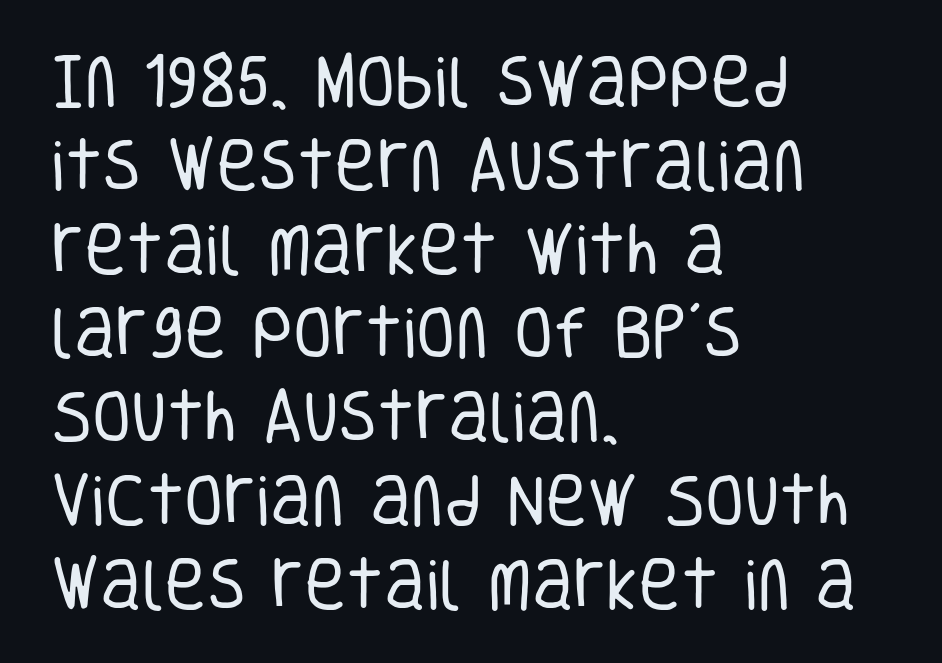
The image shows 57 px regular-weight, condensed sans-serif type, upright; set left-aligned, normal line spacing (1.47x), normal letter spacing, not underlined; low stroke contrast and a large x-height.
